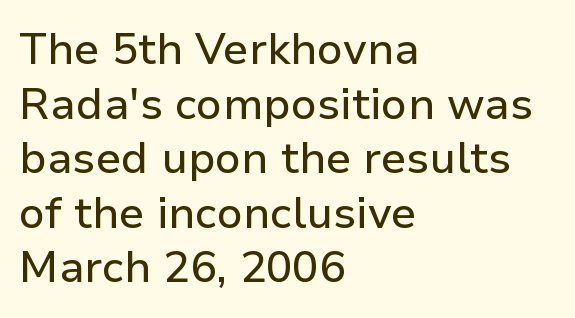
Note: no serifs on the glyphs. How are the letters spaced? Ordinarily, with no added tracking. Every stem runs plumb, perpendicular to the baseline. Teacher's note: observe the even left margin — that is flush-left alignment. The specimen omits any rule beneath the text block's lines. Here the designer chose a conventional face with non-uniform glyph widths.
